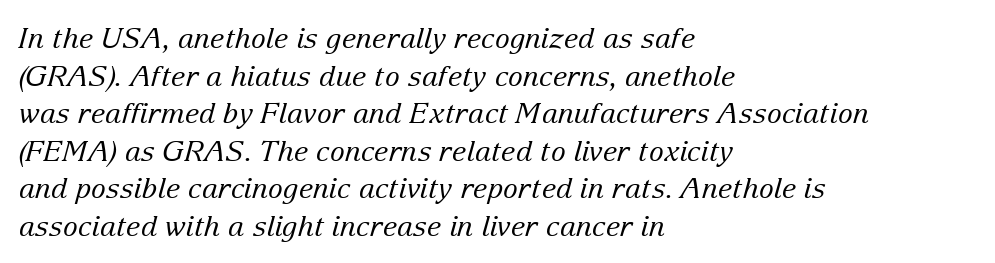
Q: Is the text bold? A: No.
Q: Is the text italic (slanted)? A: Yes, it leans right by about 15 degrees.
Q: Is the typeface a serif or a sans-serif typeface? A: Serif.
Q: Is the text underlined? A: No.
Q: How is the paragraph aligned? A: Left-aligned.
Q: Is the spacing between letters normal or unusually wide? A: Normal.
Q: Is the spacing between lines tight, normal or loose? A: Normal.
Q: Width (condensed, normal, or wide)? A: Normal.
Q: Stroke contrast? A: Low.
Q: x-height? A: Medium.
Q: Monospaced? A: No.
